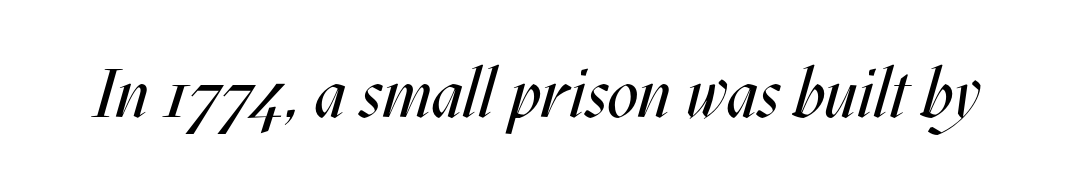
A clean baseline with only descenders dipping below it. The lettering tilts uniformly, giving the passage an italic look. The letters advance in unequal steps, a hallmark of proportional type. Stems here are at most as thick as an everyday book face. Spacing between characters is what you'd get straight out of the box.
